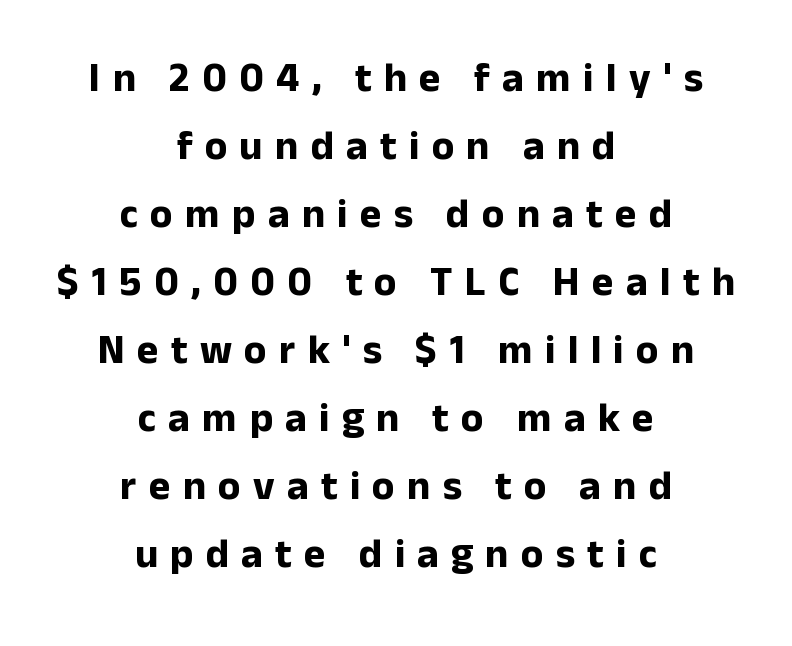
{"serif": "no", "italic": "no", "bold": "yes", "weight": "bold", "width": "normal", "stroke_contrast": "low", "x_height": "medium", "monospaced": "no", "underline": "no", "align": "center", "line_spacing": "normal", "line_spacing_ratio": 1.66, "letter_spacing": "wide", "letter_spacing_em": 0.3, "glyph_px": 41}
